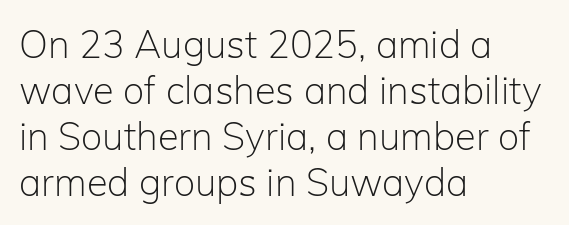
Spacing between characters is what you'd get straight out of the box. A typesetter would label this face a sans. Is this a fixed-width face? No — the glyphs have proportional, varying widths. Nothing heavy about these letters — not bold at all.
